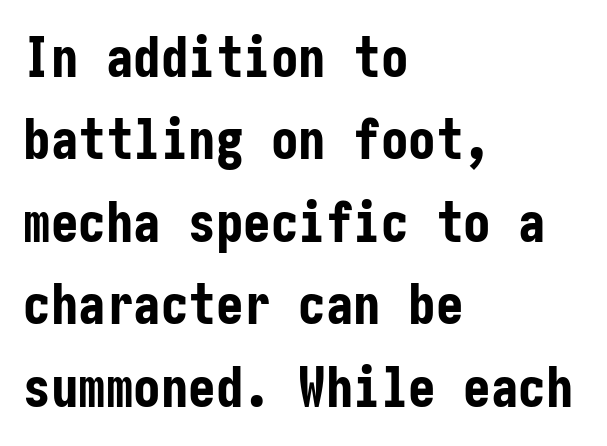
The image shows 55 px bold, condensed sans-serif type, upright; set left-aligned, normal line spacing (1.5x), normal letter spacing, not underlined; low stroke contrast and a medium x-height.
